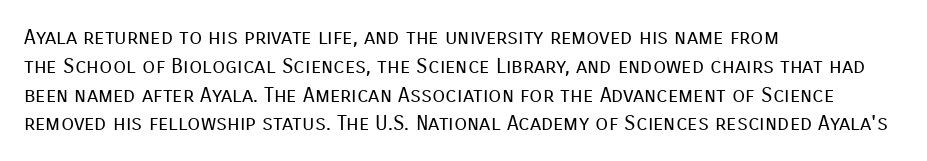
Q: Is the text bold? A: No.
Q: Is the text italic (slanted)? A: No, it is upright.
Q: Is the text underlined? A: No.
Q: How is the paragraph aligned? A: Left-aligned.
Q: Is the spacing between letters normal or unusually wide? A: Normal.
Q: Is the spacing between lines tight, normal or loose? A: Normal.
